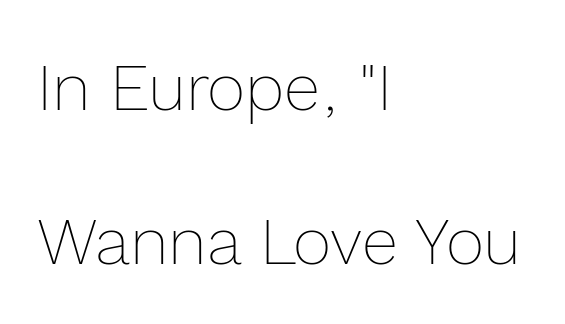
Q: Is the text bold? A: No.
Q: Is the text italic (slanted)? A: No, it is upright.
Q: Is the text underlined? A: No.
Q: How is the paragraph aligned? A: Left-aligned.
Q: Is the spacing between letters normal or unusually wide? A: Normal.
Q: Is the spacing between lines tight, normal or loose? A: Loose.
Q: Width (condensed, normal, or wide)? A: Normal.
Q: x-height? A: Medium.
Q: Monospaced? A: No.
